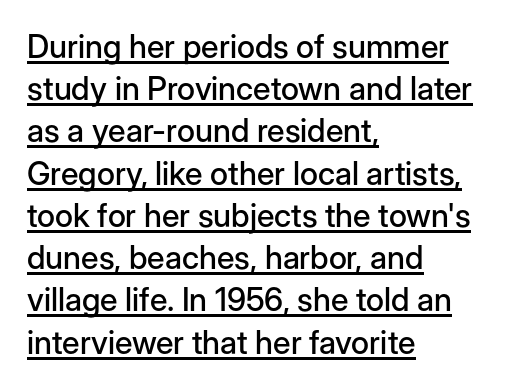
Q: Is the text italic (slanted)? A: No, it is upright.
Q: Is the typeface a serif or a sans-serif typeface? A: Sans-serif.
Q: Is the text underlined? A: Yes.
Q: How is the paragraph aligned? A: Left-aligned.
Q: Is the spacing between letters normal or unusually wide? A: Normal.
Q: Is the spacing between lines tight, normal or loose? A: Normal.
Q: Width (condensed, normal, or wide)? A: Normal.
Q: Stroke contrast? A: Low.
Q: x-height? A: Medium.
Q: Monospaced? A: No.
